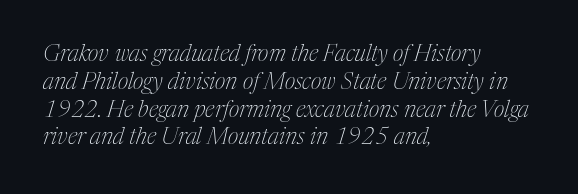
Q: Is the text bold? A: No.
Q: Is the text italic (slanted)? A: Yes, it leans right by about 17 degrees.
Q: Is the text underlined? A: No.
Q: How is the paragraph aligned? A: Left-aligned.
Q: Is the spacing between letters normal or unusually wide? A: Normal.
